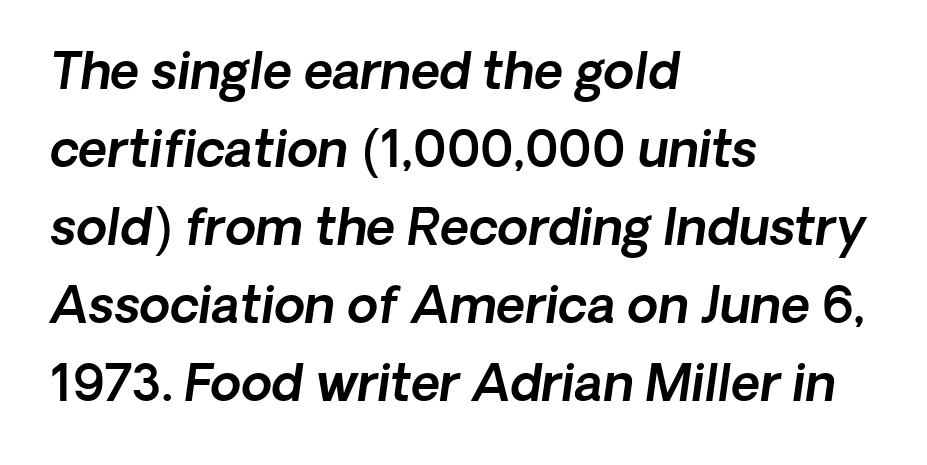
The image shows 50 px sans-serif type; set left-aligned, normal line spacing (1.56x), normal letter spacing, not underlined; a medium x-height.
